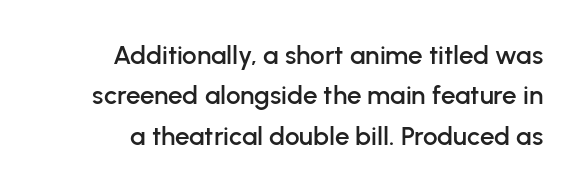
The image shows 26 px text type, upright; set normal line spacing (1.55x), normal letter spacing, not underlined.
